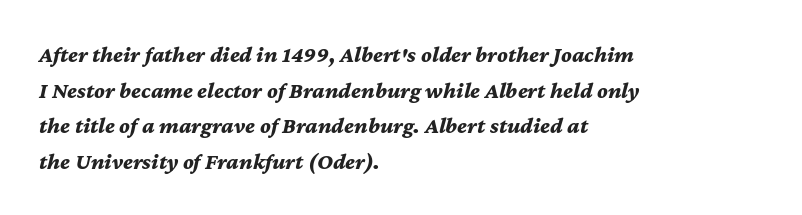
Tracking value appears to be zero — textbook default spacing. Casual observation: everything's shoved over to the left. In terms of leading, this rendering sits right in the middle. An italicized treatment has been applied to the whole sample.
